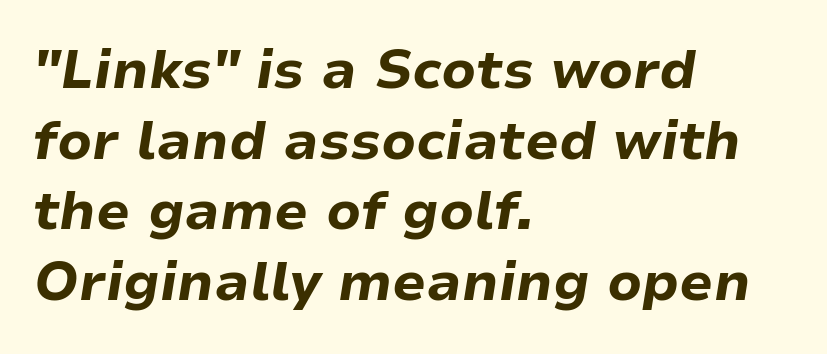
The image shows 54 px bold type, italic (leaning right); set left-aligned, normal line spacing (1.31x), normal letter spacing, not underlined; low stroke contrast and a medium x-height.
